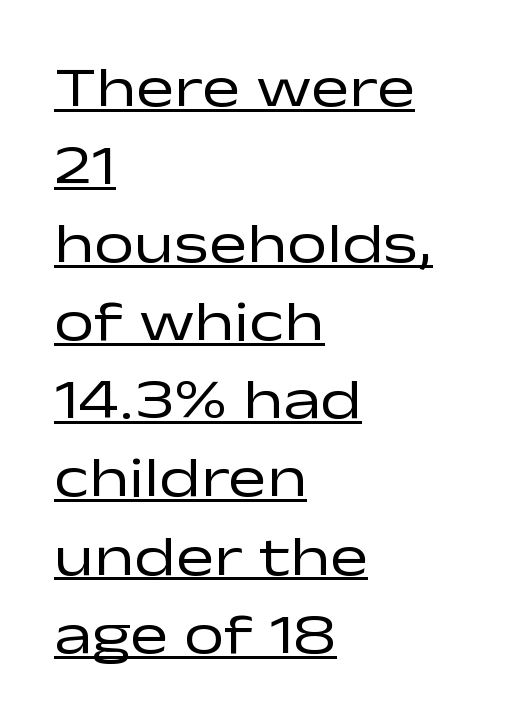
The image shows 57 px regular-weight, wide sans-serif type, upright; set left-aligned, normal line spacing (1.37x), normal letter spacing, underlined; low stroke contrast and a medium x-height.
